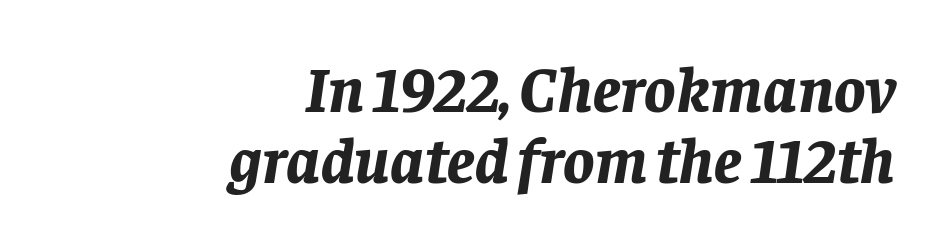
An italicized treatment has been applied to the whole sample. The space beneath each line is pristine and unruled. Leading: reduced. Thick stems and heavy bowls — unmistakably bold.
